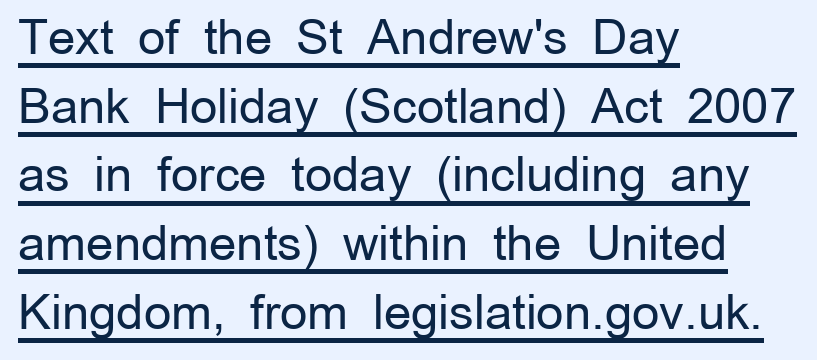
The image shows 48 px regular-weight sans-serif type, upright; set left-aligned, normal line spacing (1.43x), normal letter spacing, underlined; low stroke contrast and a medium x-height.
